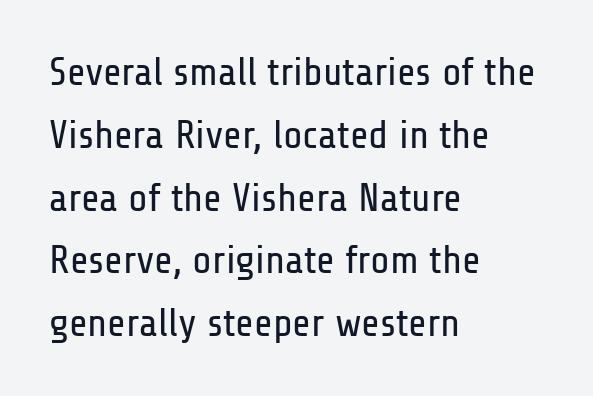
{"serif": "no", "italic": "no", "bold": "no", "weight": "regular", "width": "condensed", "stroke_contrast": "low", "x_height": "medium", "monospaced": "no", "underline": "no", "align": "left", "line_spacing": "normal", "line_spacing_ratio": 1.57, "letter_spacing": "normal", "letter_spacing_em": 0.0, "glyph_px": 40}
